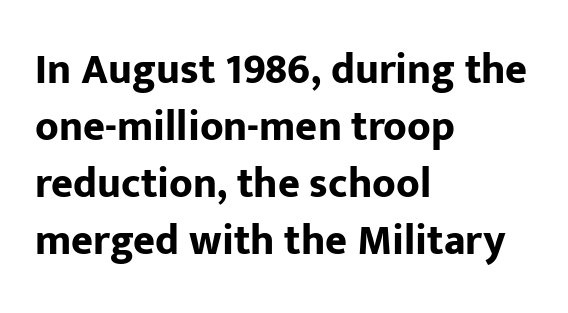
The ragged edge is on the right, which tells us the setting is flush left. The glyphs in this specimen are sans serif. Anything drawn beneath the words? Only blank space. Nope, not italic — everything's standing straight. The rendering uses a moderate line-height, typical for paragraphs.
